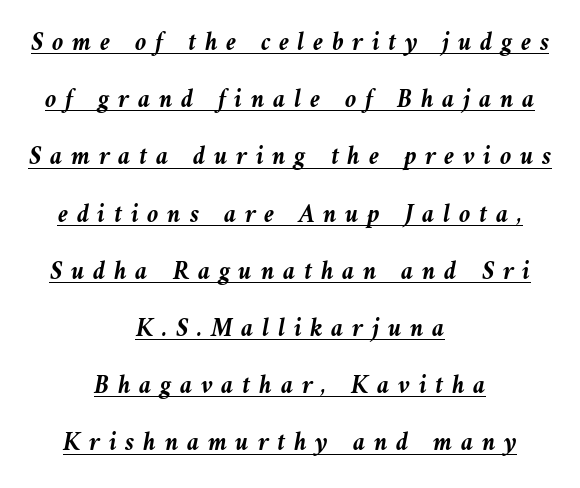
{"italic": "yes", "lean": "left", "slant_degrees": 10, "bold": "yes", "underline": "yes", "align": "center", "line_spacing": "loose", "line_spacing_ratio": 2.2, "letter_spacing": "wide", "letter_spacing_em": 0.33, "glyph_px": 26}
